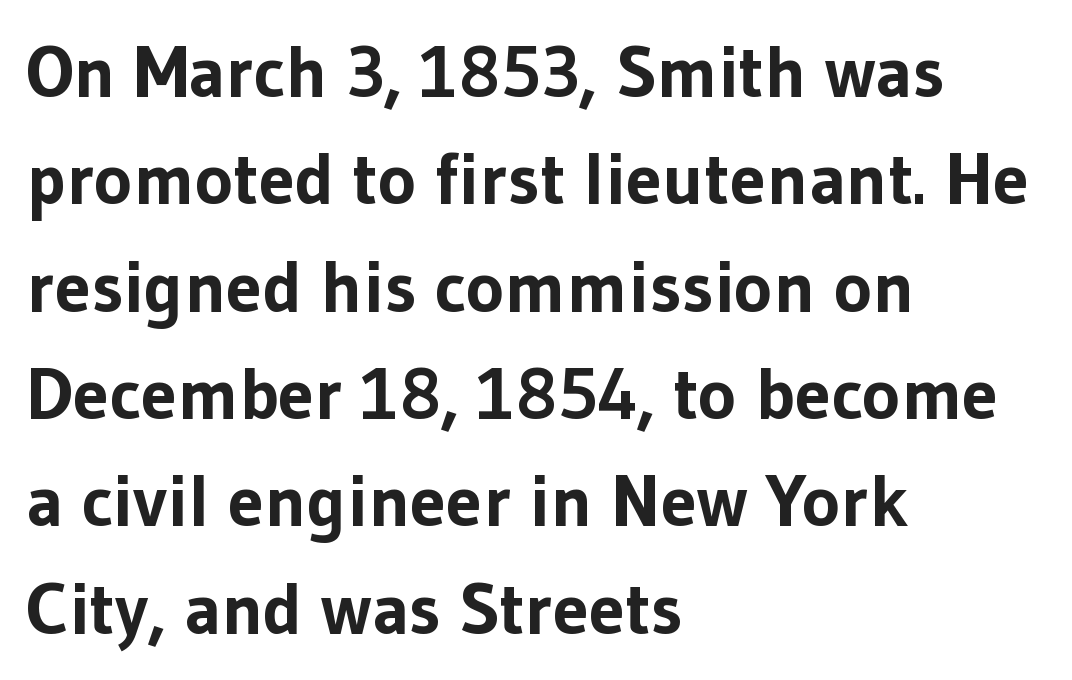
{"serif": "no", "italic": "no", "bold": "yes", "weight": "bold", "width": "normal", "stroke_contrast": "low", "x_height": "medium", "monospaced": "no", "underline": "no", "align": "left", "line_spacing": "normal", "line_spacing_ratio": 1.47, "letter_spacing": "normal", "letter_spacing_em": 0.0, "glyph_px": 73}
